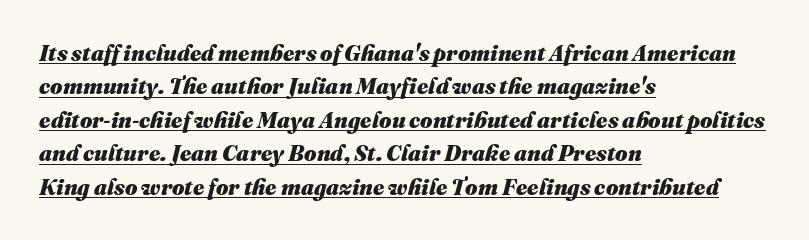
Q: Is the text bold? A: Yes.
Q: Is the text italic (slanted)? A: Yes, it leans right by about 16 degrees.
Q: Is the text underlined? A: Yes.
Q: How is the paragraph aligned? A: Left-aligned.
Q: Is the spacing between letters normal or unusually wide? A: Normal.
Q: Is the spacing between lines tight, normal or loose? A: Normal.
